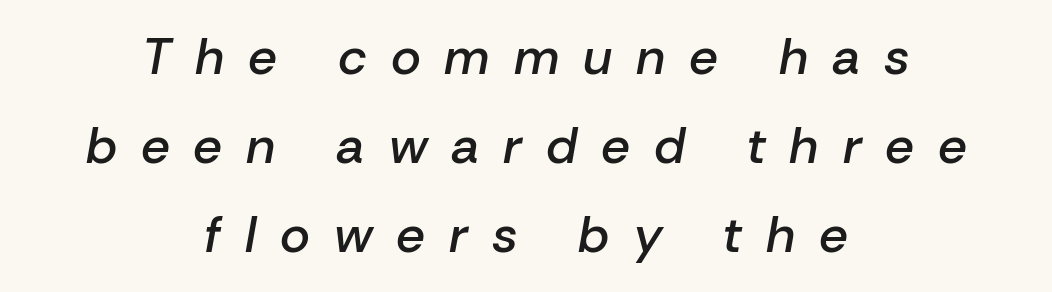
The image shows 51 px semibold type, italic (leaning right); set centered, line spacing 1.75x, unusually wide letter spacing (+0.47 em), not underlined; low stroke contrast and a medium x-height.
